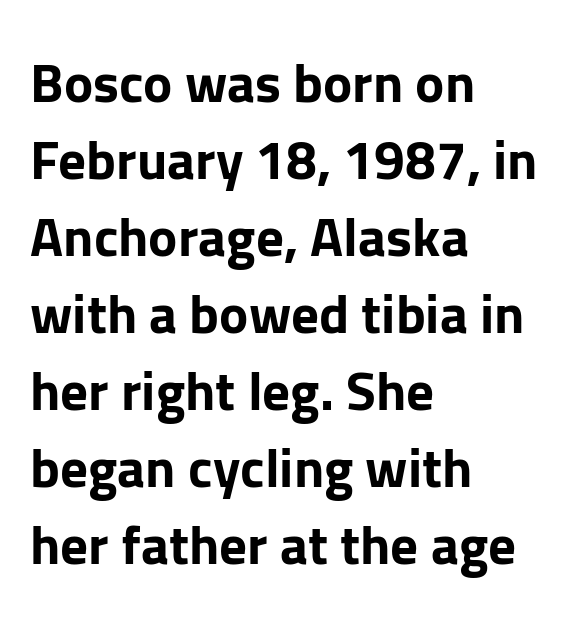
The image shows 55 px bold sans-serif type, upright; set left-aligned, normal line spacing (1.4x), normal letter spacing, not underlined; low stroke contrast and a medium x-height.
